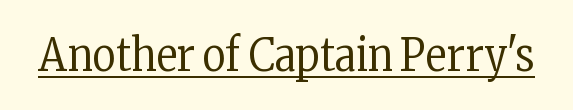
Q: Is the text bold? A: No.
Q: Is the text italic (slanted)? A: No, it is upright.
Q: Is the typeface a serif or a sans-serif typeface? A: Serif.
Q: Is the text underlined? A: Yes.
Q: Is the spacing between letters normal or unusually wide? A: Normal.
Q: Width (condensed, normal, or wide)? A: Condensed.
Q: Stroke contrast? A: Low.
Q: x-height? A: Medium.
Q: Monospaced? A: No.
